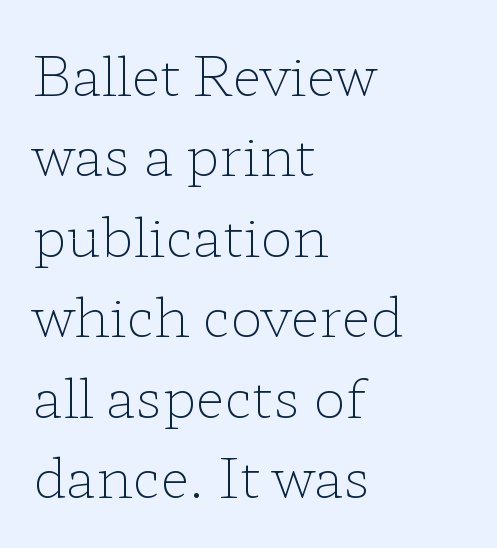
The image shows 54 px light, wide serif type, upright; set left-aligned, normal line spacing (1.49x), normal letter spacing, not underlined; low stroke contrast and a medium x-height.
